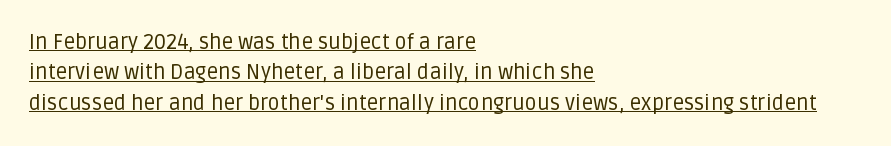
The face looks like a standard text weight, possibly lighter. Layout note: lines flush left. Short note: letters normally spaced. This block has exactly the height ordinary leading produces.
